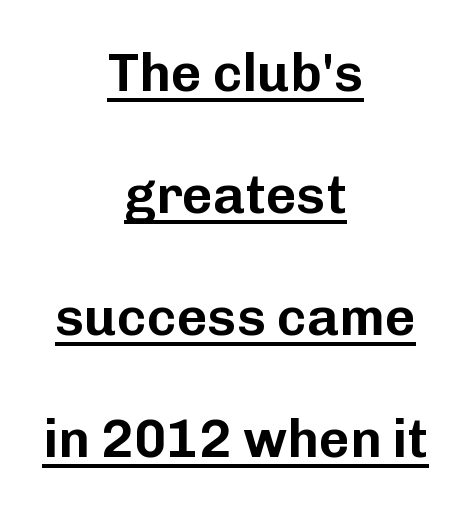
The image shows 53 px sans-serif type, upright; set centered, loose line spacing (2.3x), normal letter spacing, underlined; low stroke contrast and a medium x-height.
